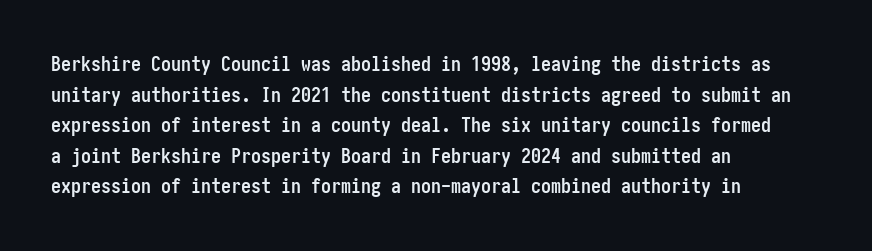
Q: Is the text bold? A: Yes.
Q: Is the text italic (slanted)? A: No, it is upright.
Q: Is the text underlined? A: No.
Q: How is the paragraph aligned? A: Left-aligned.
Q: Is the spacing between letters normal or unusually wide? A: Normal.
Q: Is the spacing between lines tight, normal or loose? A: Normal.
